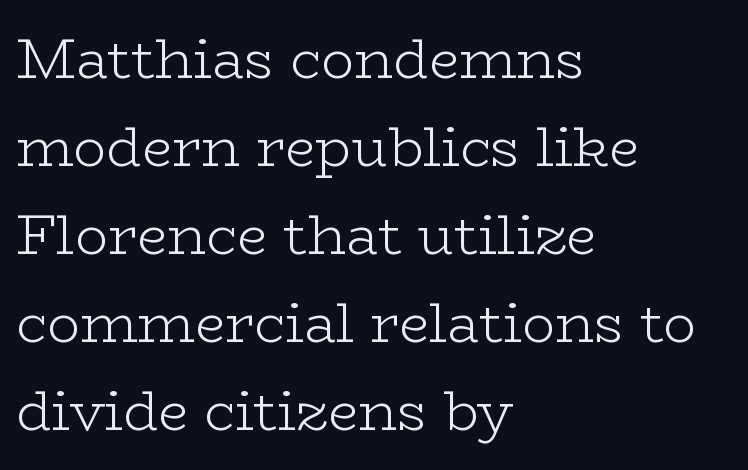
The typesetter chose a ragged-right arrangement here. Style check: upright. You could call the tracking neutral — neither tight nor loose. Spacing verdict: proportional, widths tailored to each character.
